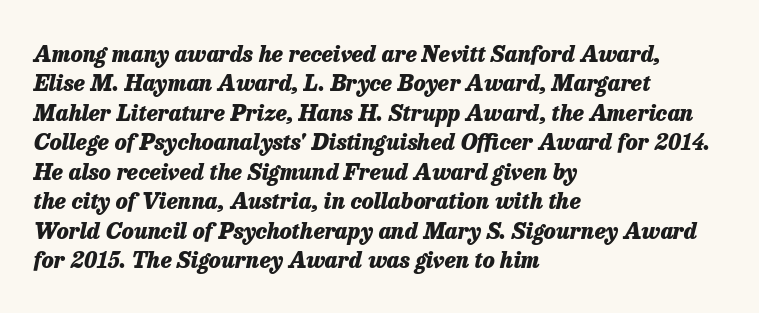
Q: Is the text bold? A: Yes.
Q: Is the text italic (slanted)? A: Yes, it leans right by about 13 degrees.
Q: Is the text underlined? A: No.
Q: How is the paragraph aligned? A: Left-aligned.
Q: Is the spacing between letters normal or unusually wide? A: Normal.
Q: Is the spacing between lines tight, normal or loose? A: Normal.
